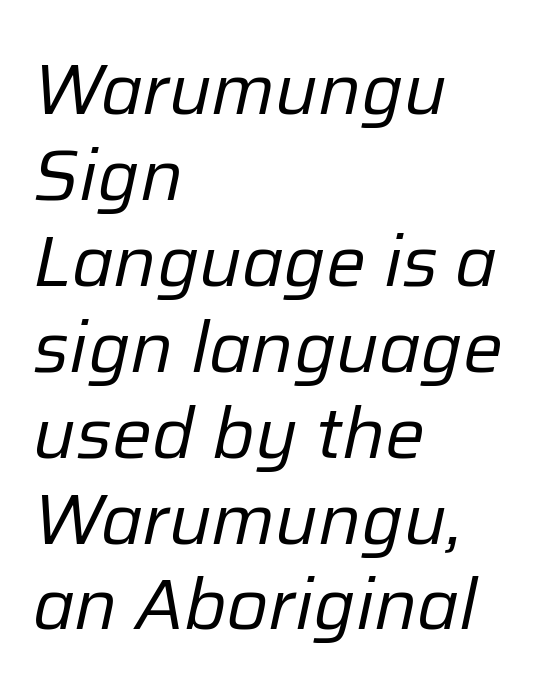
Q: Is the text bold? A: No.
Q: Is the text italic (slanted)? A: Yes, it leans right by about 12 degrees.
Q: Is the text underlined? A: No.
Q: How is the paragraph aligned? A: Left-aligned.
Q: Is the spacing between letters normal or unusually wide? A: Normal.
Q: Width (condensed, normal, or wide)? A: Normal.
Q: Stroke contrast? A: Low.
Q: x-height? A: Medium.
Q: Monospaced? A: No.
